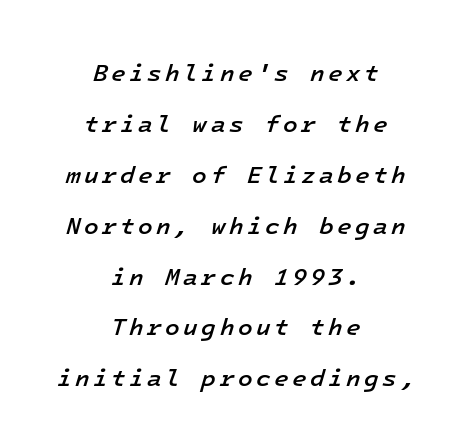
Q: Is the text bold? A: Semi-bold.
Q: Is the text italic (slanted)? A: Yes, it leans right by about 16 degrees.
Q: Is the text underlined? A: No.
Q: How is the paragraph aligned? A: Centered.
Q: Is the spacing between lines tight, normal or loose? A: Loose.
